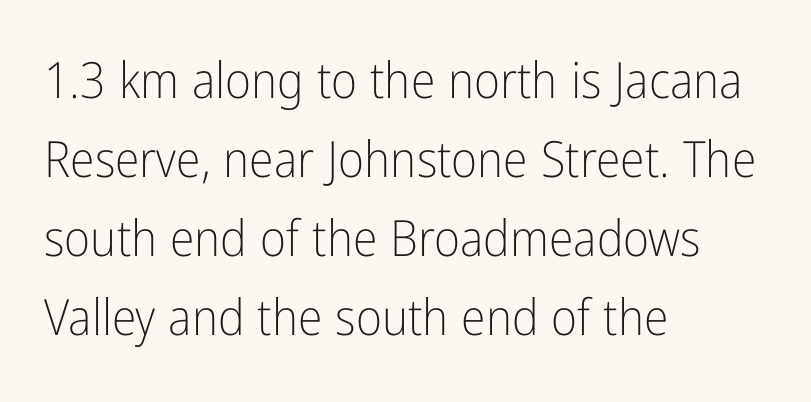
Notice how the passage keeps a crisp vertical edge on the left only. Look at the bottom of the vertical strokes: they stop flat, with no serifs. Quick note: interline space is typical. Each row of text sits above clean, open space. Looks like regular typesetting: each glyph gets only the width it needs. A typesetter would mark this as roman, not italic.
